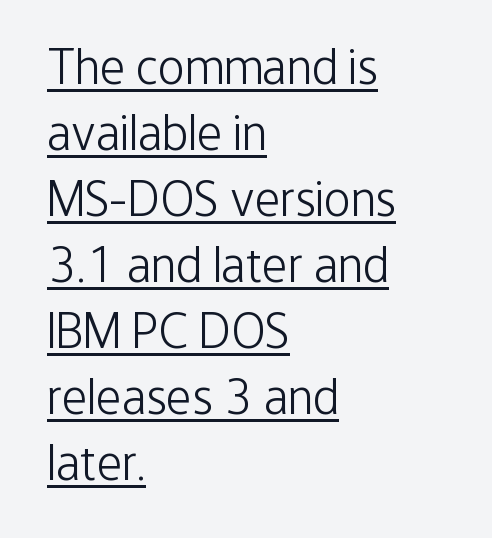
Q: Is the text bold? A: No.
Q: Is the text italic (slanted)? A: No, it is upright.
Q: Is the typeface a serif or a sans-serif typeface? A: Sans-serif.
Q: Is the text underlined? A: Yes.
Q: How is the paragraph aligned? A: Left-aligned.
Q: Is the spacing between letters normal or unusually wide? A: Normal.
Q: Is the spacing between lines tight, normal or loose? A: Normal.
Q: Width (condensed, normal, or wide)? A: Condensed.
Q: Stroke contrast? A: Low.
Q: x-height? A: Medium.
Q: Monospaced? A: No.
